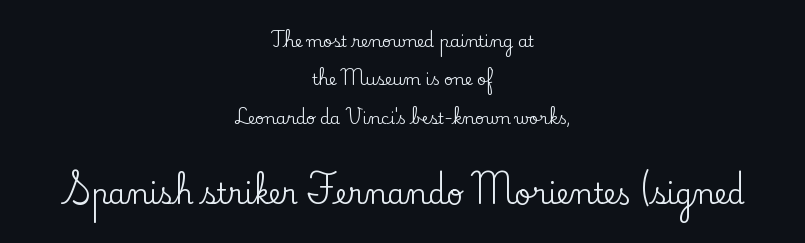
{"serif": "yes", "italic": "no", "width": "normal", "stroke_contrast": "low", "x_height": "small", "monospaced": "no", "underline": "no", "align": "center", "line_spacing": "loose", "line_spacing_ratio": 2.4, "letter_spacing": "normal", "letter_spacing_em": 0.0, "larger_block": "second", "size_ratio": 1.75, "glyph_px": 28}
